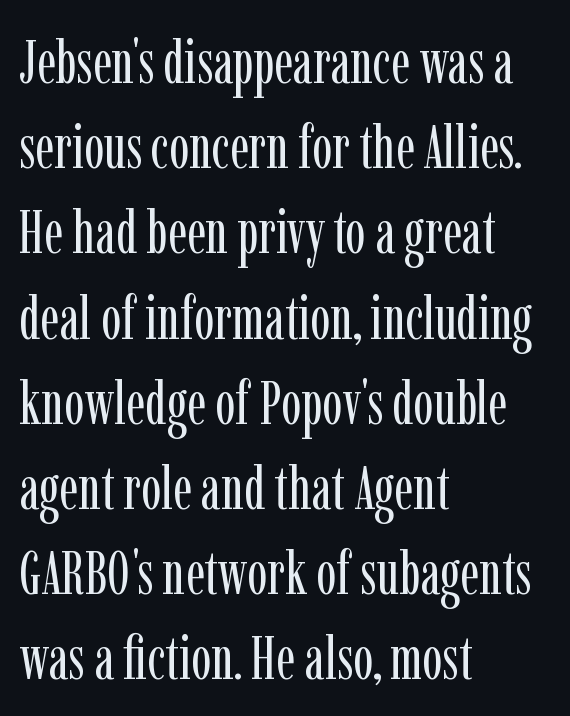
One glance says typical: line gaps are just what's usual. The specimen omits any rule beneath the text block's lines. The face used here is proportionally spaced, like ordinary book or web type. Weight: not bold — regular or lighter. Is the letter spacing exaggerated? No — it looks like the ordinary default. Leftover space on each line is placed entirely after the last word.
